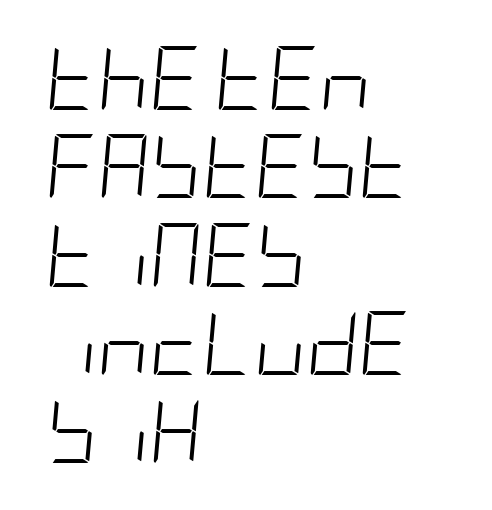
Q: Is the text bold? A: No.
Q: Is the text italic (slanted)? A: Yes, it leans right by about 5 degrees.
Q: Is the text underlined? A: No.
Q: How is the paragraph aligned? A: Left-aligned.
Q: Is the spacing between letters normal or unusually wide? A: Normal.
Q: Is the spacing between lines tight, normal or loose? A: Normal.
Q: Width (condensed, normal, or wide)? A: Condensed.
Q: Stroke contrast? A: Low.
Q: x-height? A: Large.
